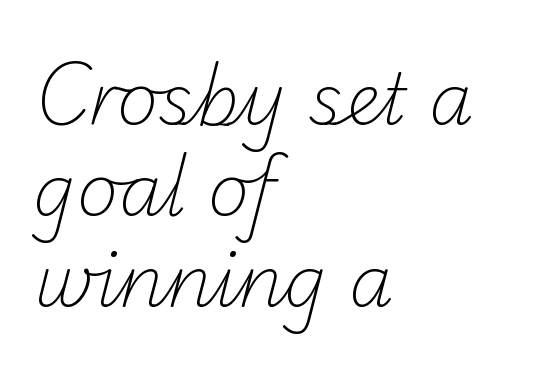
Think of a printed novel: that variable character pitch is what you see here. The passage shown is typeset with a sans-serif family. The ragged edge is on the right, which tells us the setting is flush left. The rendering uses a moderate line-height, typical for paragraphs. Descender tails drop into unmarked territory.
